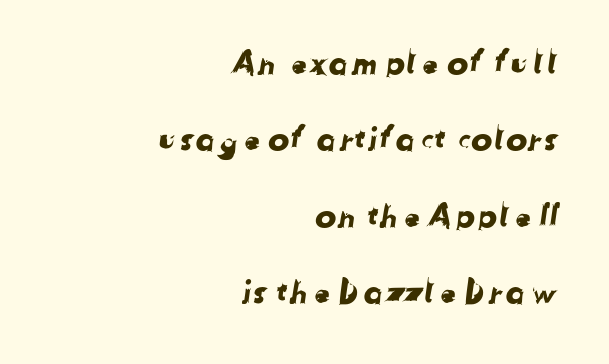
Q: Is the typeface a serif or a sans-serif typeface? A: Sans-serif.
Q: Is the text underlined? A: No.
Q: How is the paragraph aligned? A: Right-aligned.
Q: Is the spacing between letters normal or unusually wide? A: Normal.
Q: Is the spacing between lines tight, normal or loose? A: Loose.
Q: Width (condensed, normal, or wide)? A: Normal.
Q: Stroke contrast? A: Low.
Q: x-height? A: Medium.
Q: Monospaced? A: No.
